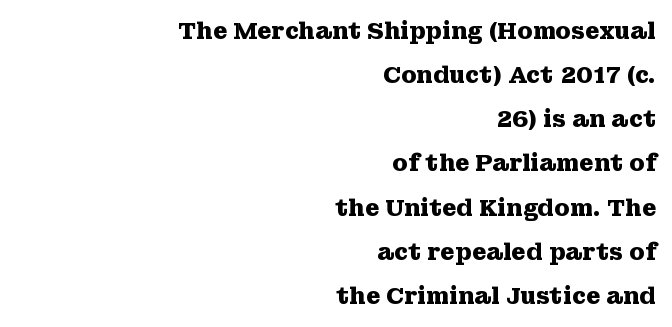
{"italic": "no", "bold": "yes", "underline": "no", "align": "right", "line_spacing": "loose", "line_spacing_ratio": 1.92, "letter_spacing": "normal", "letter_spacing_em": 0.0, "glyph_px": 23}
